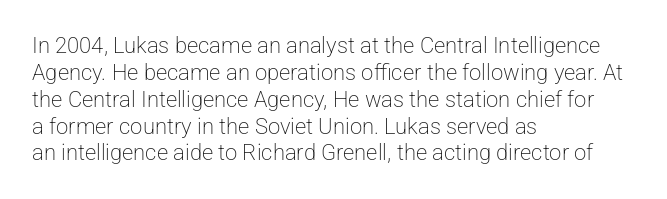
Q: Is the text bold? A: No.
Q: Is the text italic (slanted)? A: No, it is upright.
Q: Is the text underlined? A: No.
Q: How is the paragraph aligned? A: Left-aligned.
Q: Is the spacing between letters normal or unusually wide? A: Normal.
